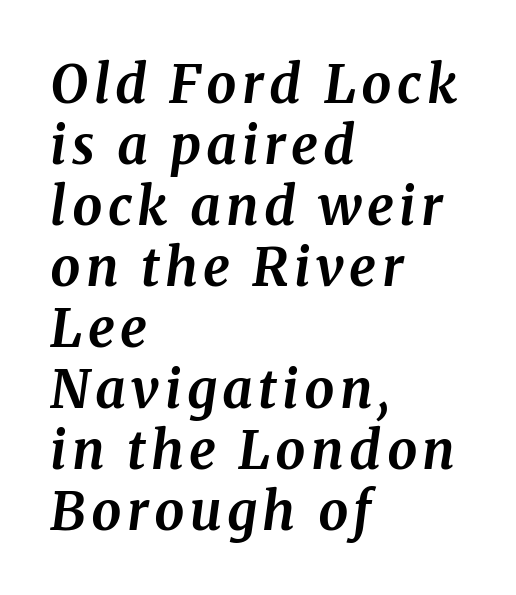
{"serif": "yes", "italic": "yes", "lean": "right", "slant_degrees": 8, "bold": "yes", "weight": "bold", "width": "normal", "stroke_contrast": "medium", "x_height": "medium", "monospaced": "no", "underline": "no", "align": "left", "line_spacing": "tight", "line_spacing_ratio": 1.15, "glyph_px": 53}
